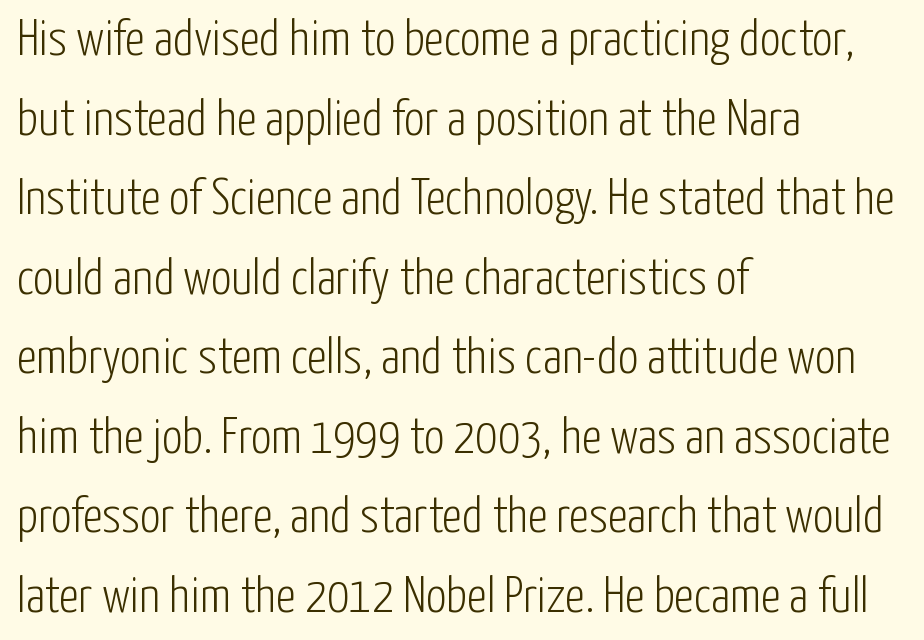
{"serif": "no", "italic": "no", "bold": "no", "weight": "light", "width": "condensed", "stroke_contrast": "low", "x_height": "medium", "monospaced": "no", "underline": "no", "align": "left", "line_spacing": "normal", "line_spacing_ratio": 1.56, "letter_spacing": "normal", "letter_spacing_em": 0.0, "glyph_px": 51}
